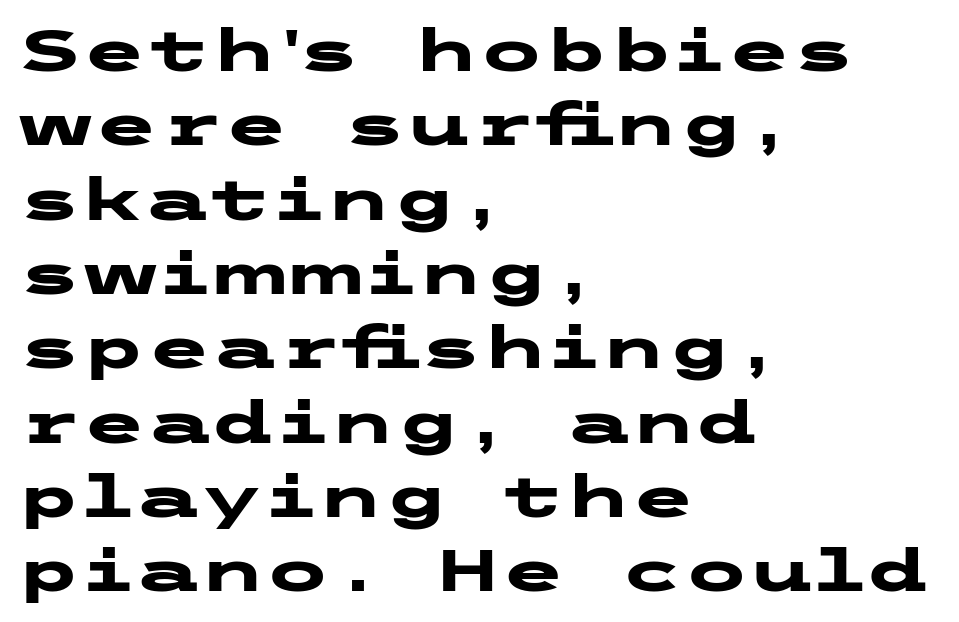
{"serif": "no", "italic": "no", "bold": "yes", "weight": "heavy", "width": "wide", "stroke_contrast": "low", "x_height": "medium", "underline": "no", "align": "left", "line_spacing": "normal", "line_spacing_ratio": 1.26, "letter_spacing": "normal", "letter_spacing_em": 0.0, "glyph_px": 59}
